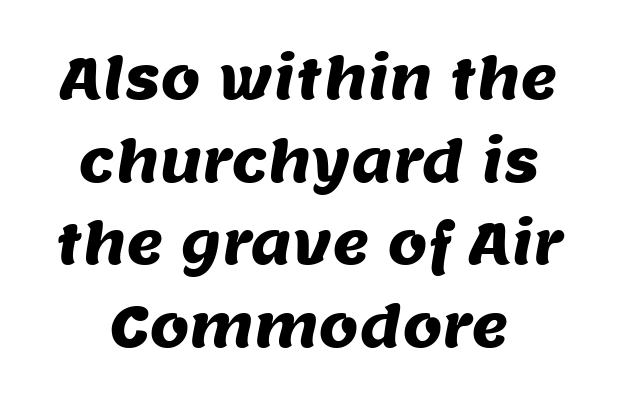
Type style note: lacks serifs. Looks like regular typesetting: each glyph gets only the width it needs. Short note: letters normally spaced. Summary of vertical rhythm: regular, with standard interline spacing. This rendering features lettering with no underline.
